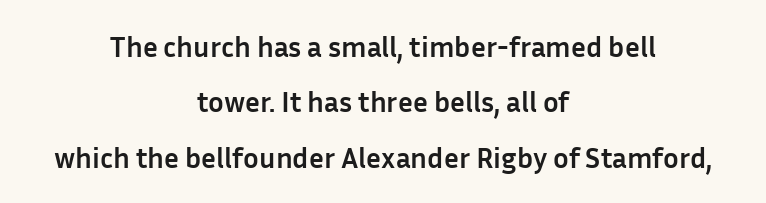
{"serif": "no", "italic": "no", "bold": "yes", "weight": "semibold", "width": "normal", "stroke_contrast": "low", "x_height": "medium", "monospaced": "no", "underline": "no", "align": "center", "line_spacing": "loose", "line_spacing_ratio": 1.91, "letter_spacing": "normal", "letter_spacing_em": 0.0, "glyph_px": 29}
